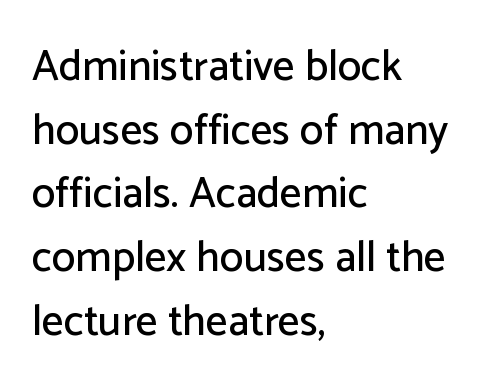
{"serif": "no", "italic": "no", "width": "normal", "stroke_contrast": "low", "x_height": "medium", "monospaced": "no", "underline": "no", "align": "left", "line_spacing": "normal", "line_spacing_ratio": 1.48, "letter_spacing": "normal", "letter_spacing_em": 0.0, "glyph_px": 43}
